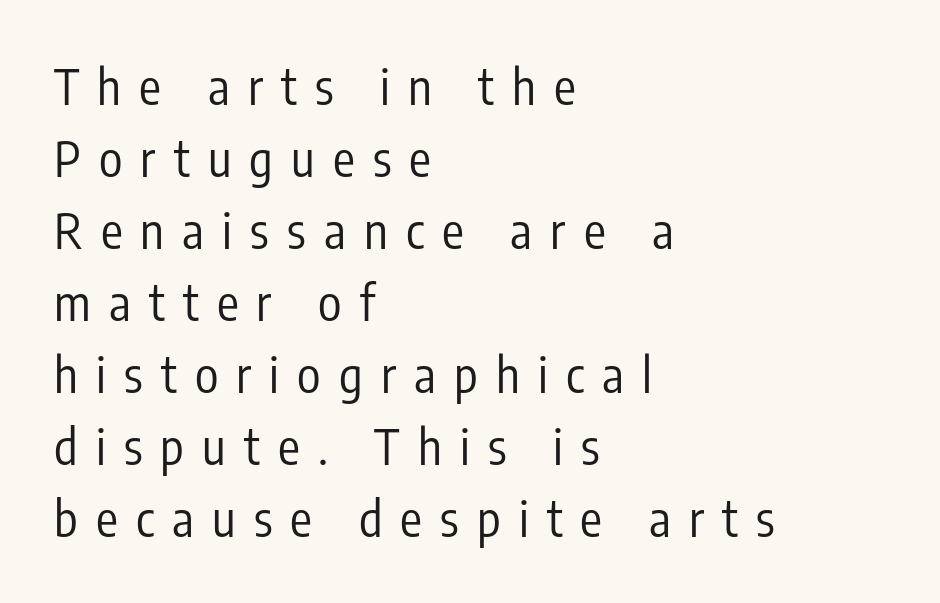
Q: Is the text bold? A: No.
Q: Is the text italic (slanted)? A: No, it is upright.
Q: Is the typeface a serif or a sans-serif typeface? A: Sans-serif.
Q: Is the text underlined? A: No.
Q: How is the paragraph aligned? A: Left-aligned.
Q: Is the spacing between letters normal or unusually wide? A: Unusually wide.
Q: Is the spacing between lines tight, normal or loose? A: Normal.
Q: Width (condensed, normal, or wide)? A: Condensed.
Q: Stroke contrast? A: Low.
Q: x-height? A: Medium.
Q: Monospaced? A: No.
